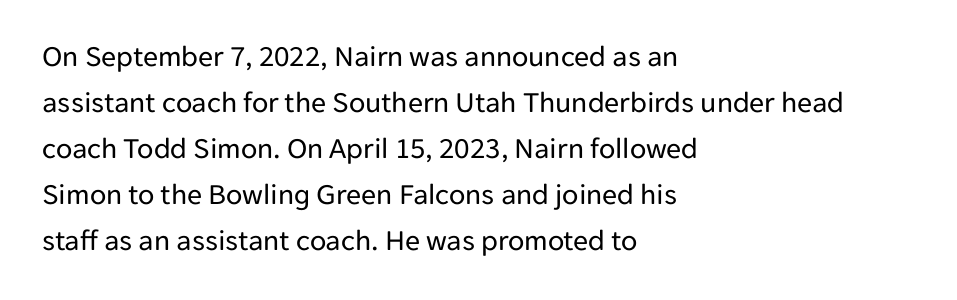
Q: Is the text bold? A: No.
Q: Is the text italic (slanted)? A: No, it is upright.
Q: Is the typeface a serif or a sans-serif typeface? A: Sans-serif.
Q: Is the text underlined? A: No.
Q: How is the paragraph aligned? A: Left-aligned.
Q: Is the spacing between letters normal or unusually wide? A: Normal.
Q: Is the spacing between lines tight, normal or loose? A: Normal.
Q: Width (condensed, normal, or wide)? A: Normal.
Q: Stroke contrast? A: Low.
Q: x-height? A: Medium.
Q: Monospaced? A: No.
